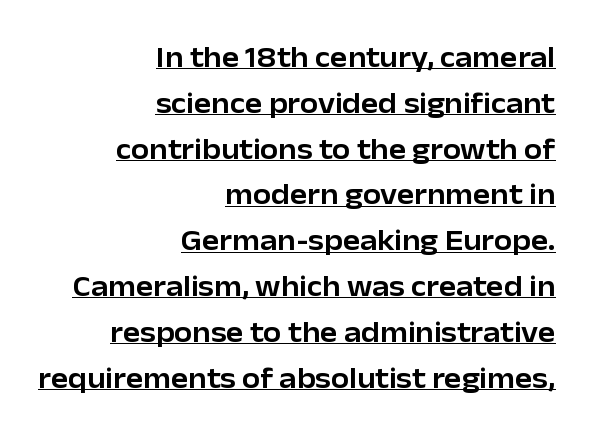
Q: Is the text italic (slanted)? A: No, it is upright.
Q: Is the typeface a serif or a sans-serif typeface? A: Sans-serif.
Q: Is the text underlined? A: Yes.
Q: How is the paragraph aligned? A: Right-aligned.
Q: Is the spacing between letters normal or unusually wide? A: Normal.
Q: Is the spacing between lines tight, normal or loose? A: Normal.
Q: Width (condensed, normal, or wide)? A: Normal.
Q: Stroke contrast? A: Low.
Q: x-height? A: Medium.
Q: Monospaced? A: No.
